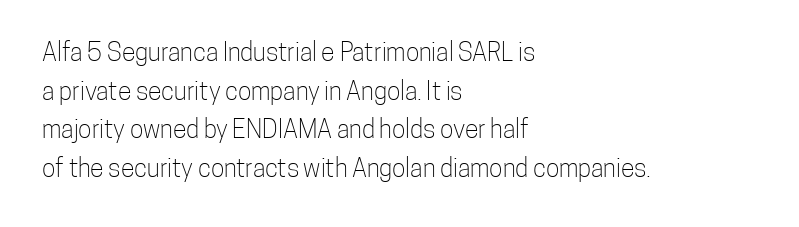
Notice how descenders clear the ascenders below comfortably — that's standard leading. Posture: vertical. Letter spacing: default. This rendering uses left alignment, leaving the right contour irregular.
